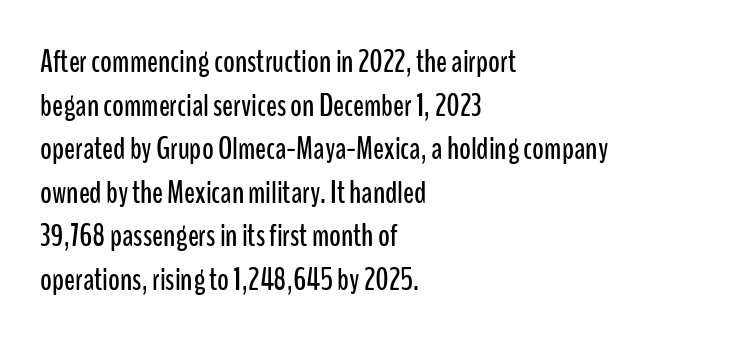
Casual observation: everything's shoved over to the left. This rendering employs a face without finishing strokes, i.e., a sans-serif. Nothing unusual about the tracking: characters are spaced as the font intends. The rendering uses natural spacing where letterforms have individual widths.
